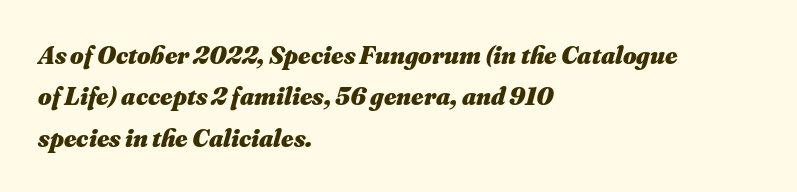
{"italic": "yes", "lean": "right", "slant_degrees": 16, "bold": "yes", "underline": "no", "align": "left", "line_spacing": "normal", "line_spacing_ratio": 1.59, "letter_spacing": "normal", "letter_spacing_em": 0.0, "glyph_px": 26}
